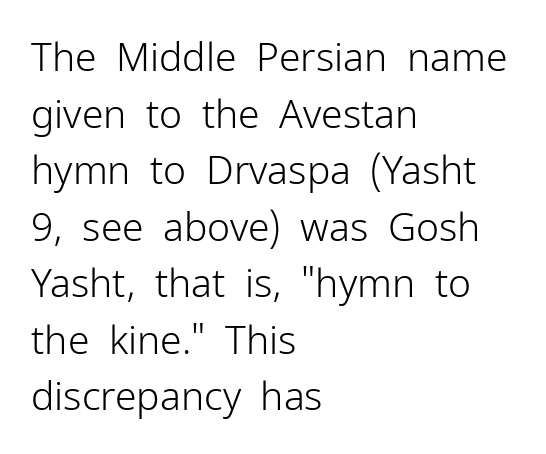
The image shows 39 px light sans-serif type, upright; set left-aligned, normal line spacing (1.45x), normal letter spacing, not underlined; low stroke contrast and a medium x-height.
